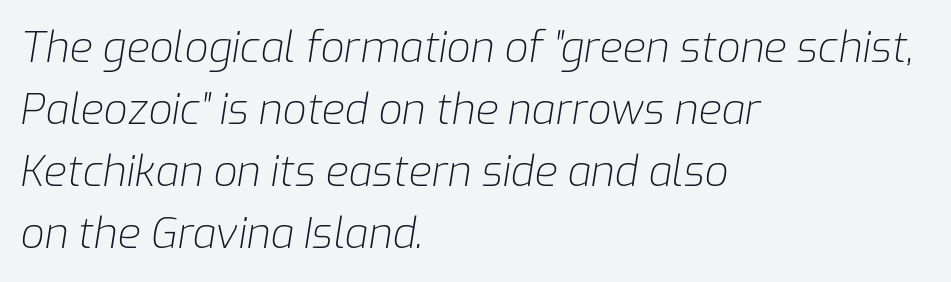
The image shows 42 px light type, italic (leaning right); set left-aligned, normal line spacing (1.48x), normal letter spacing, not underlined; low stroke contrast and a medium x-height.
